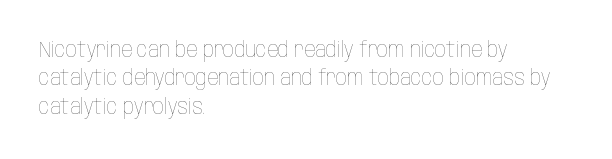
Q: Is the text bold? A: No.
Q: Is the text italic (slanted)? A: No, it is upright.
Q: Is the text underlined? A: No.
Q: How is the paragraph aligned? A: Left-aligned.
Q: Is the spacing between letters normal or unusually wide? A: Normal.
Q: Is the spacing between lines tight, normal or loose? A: Normal.
